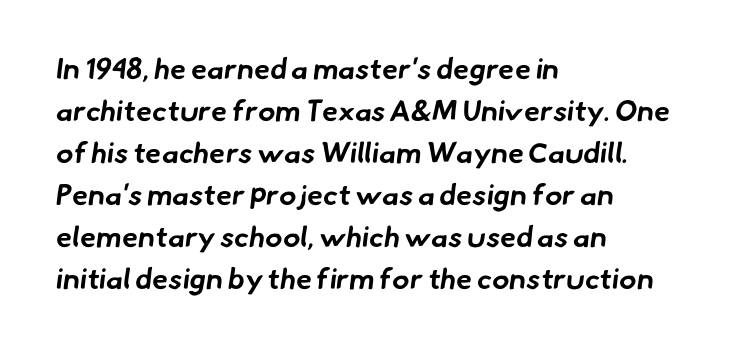
The passage shown is emphatically bold. A typesetter would call this leading conventional body-copy spacing. Regarding serifs, this sample does without them. Letters rest on an invisible, unmarked baseline.
